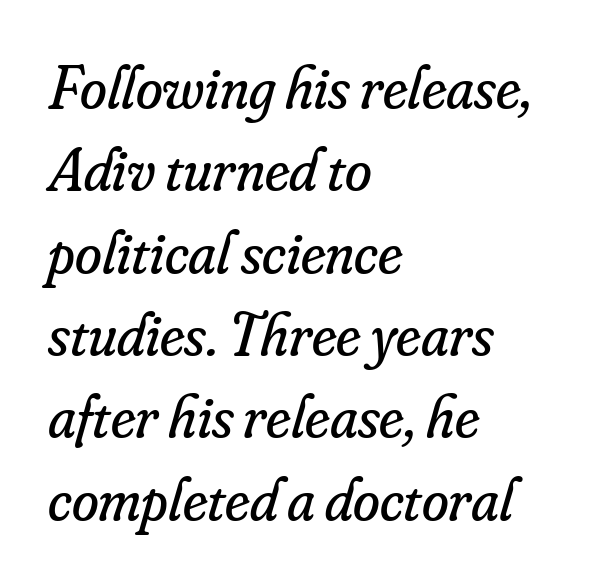
{"serif": "yes", "italic": "yes", "lean": "right", "slant_degrees": 16, "bold": "no", "weight": "regular", "width": "normal", "stroke_contrast": "low", "x_height": "small", "monospaced": "no", "underline": "no", "align": "left", "line_spacing": "normal", "line_spacing_ratio": 1.35, "letter_spacing": "normal", "letter_spacing_em": 0.0, "glyph_px": 61}
